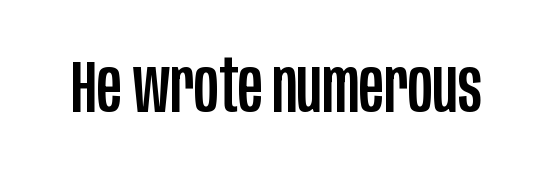
{"serif": "no", "italic": "no", "width": "condensed", "stroke_contrast": "low", "x_height": "large", "monospaced": "no", "underline": "no", "letter_spacing": "normal", "letter_spacing_em": 0.0, "glyph_px": 75}
